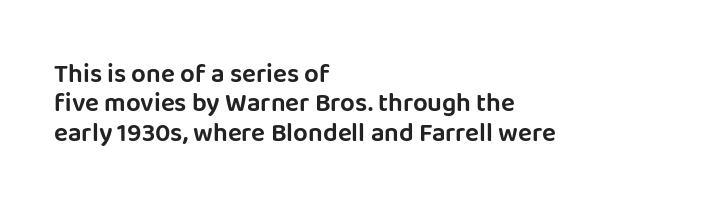
The rag falls on the right side of this text block. The vertical gap from one line to the next is small. Observe the ordinary spacing: letters are neighbours, not strangers. No word sits above an underline. Upright lettering throughout.
